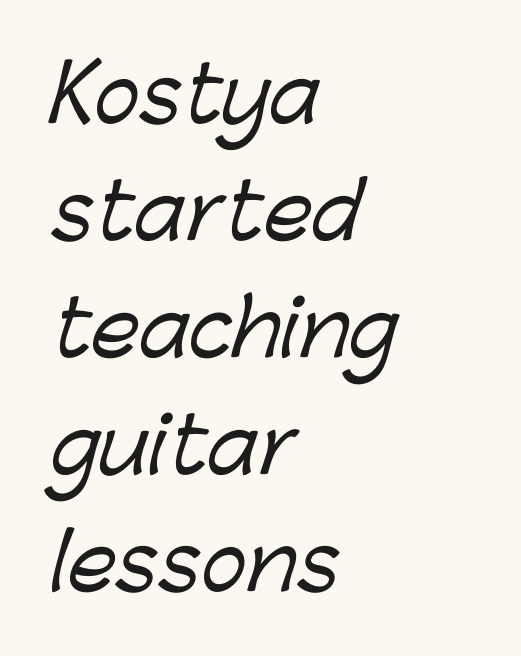
Q: Is the typeface a serif or a sans-serif typeface? A: Sans-serif.
Q: Is the text underlined? A: No.
Q: How is the paragraph aligned? A: Left-aligned.
Q: Is the spacing between letters normal or unusually wide? A: Normal.
Q: Is the spacing between lines tight, normal or loose? A: Normal.
Q: Width (condensed, normal, or wide)? A: Normal.
Q: Stroke contrast? A: Low.
Q: x-height? A: Medium.
Q: Monospaced? A: No.
